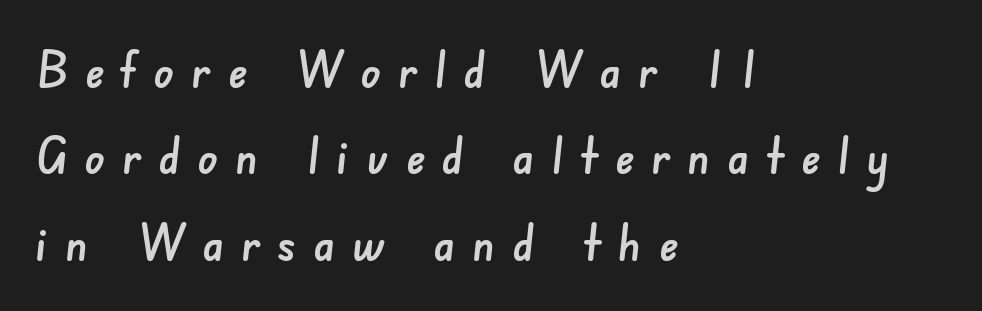
You can tell from the bare stems that sans-serif type was used. Line starts are locked; line ends wander. Type without underlining. Proportional: the letters do not fall into vertical columns. Loose tracking; the words dissolve into strings of separated letters.
